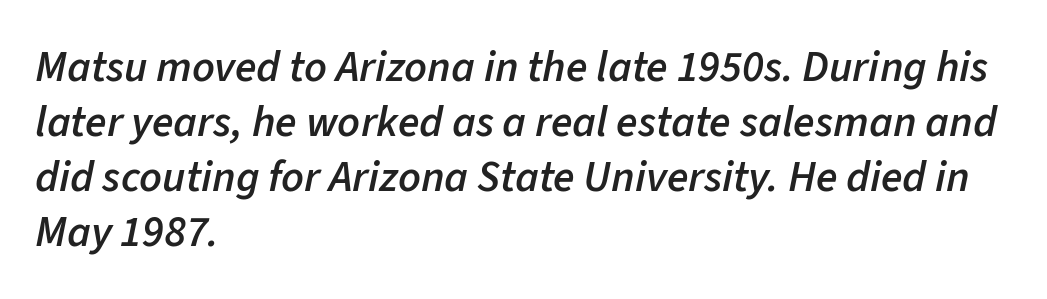
{"italic": "yes", "lean": "right", "slant_degrees": 11, "bold": "semi", "weight": "semibold", "width": "normal", "stroke_contrast": "low", "x_height": "medium", "monospaced": "no", "underline": "no", "align": "left", "line_spacing": "normal", "line_spacing_ratio": 1.25, "letter_spacing": "normal", "letter_spacing_em": 0.0, "glyph_px": 44}
